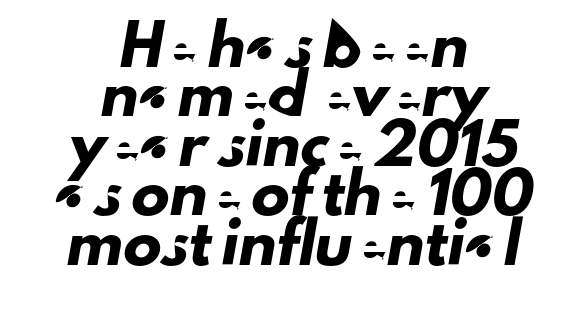
{"serif": "no", "width": "normal", "stroke_contrast": "low", "x_height": "small", "monospaced": "no", "underline": "no", "align": "center", "line_spacing": "normal", "line_spacing_ratio": 1.3, "letter_spacing": "normal", "letter_spacing_em": 0.0, "glyph_px": 38}
